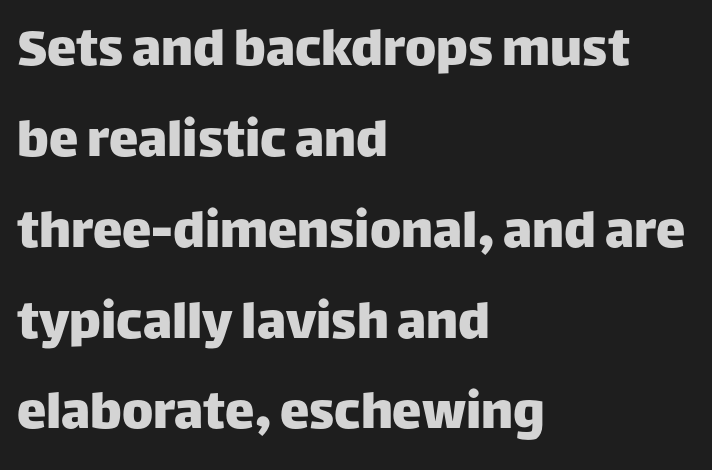
The image shows 59 px sans-serif type, upright; set left-aligned, normal line spacing (1.54x), normal letter spacing, not underlined; low stroke contrast and a large x-height.
